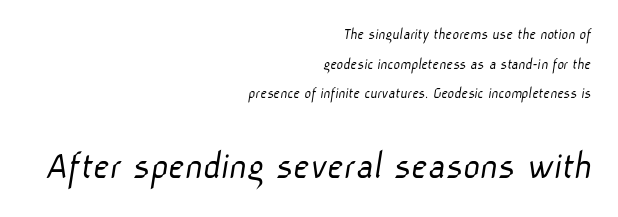
The image shows 41 px light sans-serif type; set right-aligned, line spacing 1.85x, normal letter spacing, not underlined; the second (bottom) block is 2.56x larger; low stroke contrast and a medium x-height.
